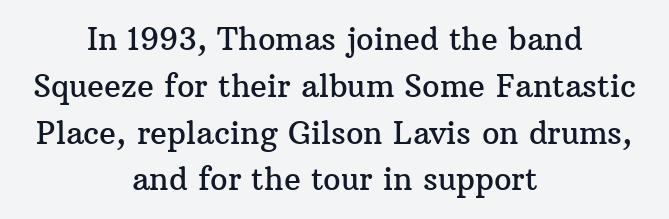
Q: Is the text italic (slanted)? A: No, it is upright.
Q: Is the typeface a serif or a sans-serif typeface? A: Serif.
Q: Is the text underlined? A: No.
Q: How is the paragraph aligned? A: Centered.
Q: Is the spacing between letters normal or unusually wide? A: Normal.
Q: Is the spacing between lines tight, normal or loose? A: Normal.
Q: Width (condensed, normal, or wide)? A: Normal.
Q: Stroke contrast? A: Medium.
Q: x-height? A: Medium.
Q: Monospaced? A: No.
